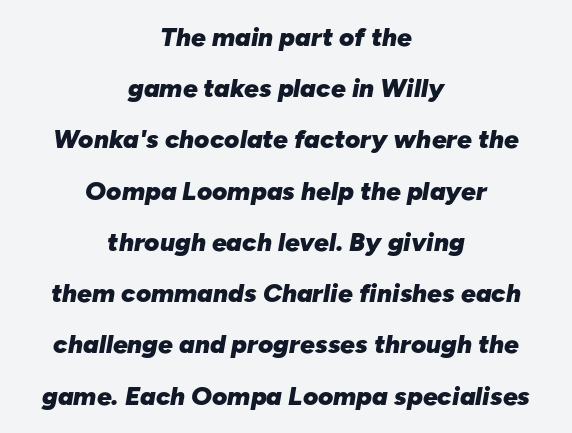
The image shows 26 px bold type, italic (leaning right); set centered, loose line spacing (1.97x), normal letter spacing, not underlined.
